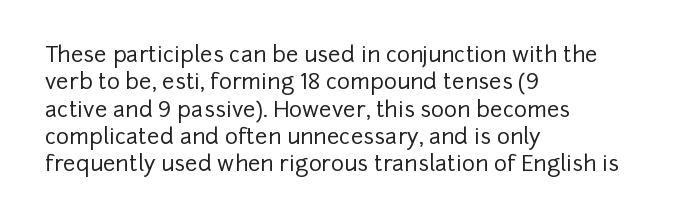
{"italic": "no", "underline": "no", "align": "left", "line_spacing_ratio": 1.24, "letter_spacing": "normal", "letter_spacing_em": 0.0, "glyph_px": 22}
